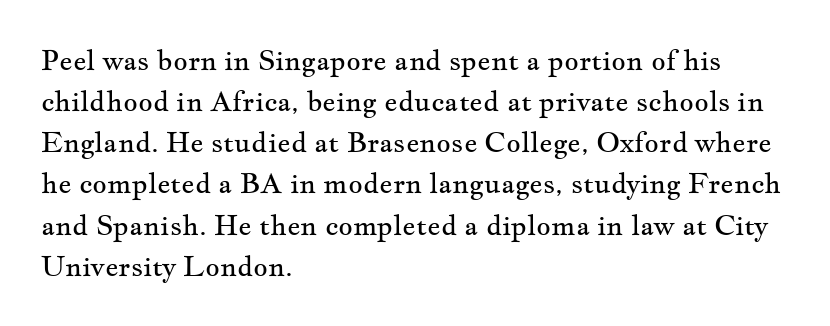
{"serif": "yes", "italic": "no", "bold": "no", "weight": "regular", "width": "wide", "stroke_contrast": "medium", "x_height": "small", "monospaced": "no", "underline": "no", "align": "left", "line_spacing": "normal", "line_spacing_ratio": 1.47, "letter_spacing": "normal", "letter_spacing_em": 0.0, "glyph_px": 28}
